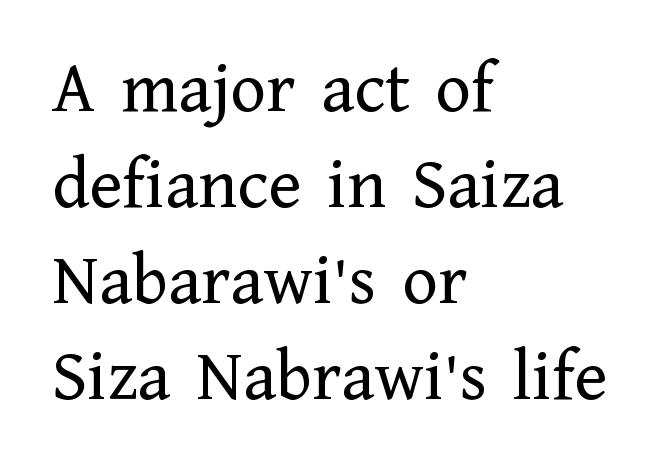
Q: Is the text bold? A: No.
Q: Is the text italic (slanted)? A: No, it is upright.
Q: Is the typeface a serif or a sans-serif typeface? A: Serif.
Q: Is the text underlined? A: No.
Q: How is the paragraph aligned? A: Left-aligned.
Q: Is the spacing between letters normal or unusually wide? A: Normal.
Q: Is the spacing between lines tight, normal or loose? A: Normal.
Q: Width (condensed, normal, or wide)? A: Normal.
Q: Stroke contrast? A: Low.
Q: x-height? A: Medium.
Q: Monospaced? A: No.
